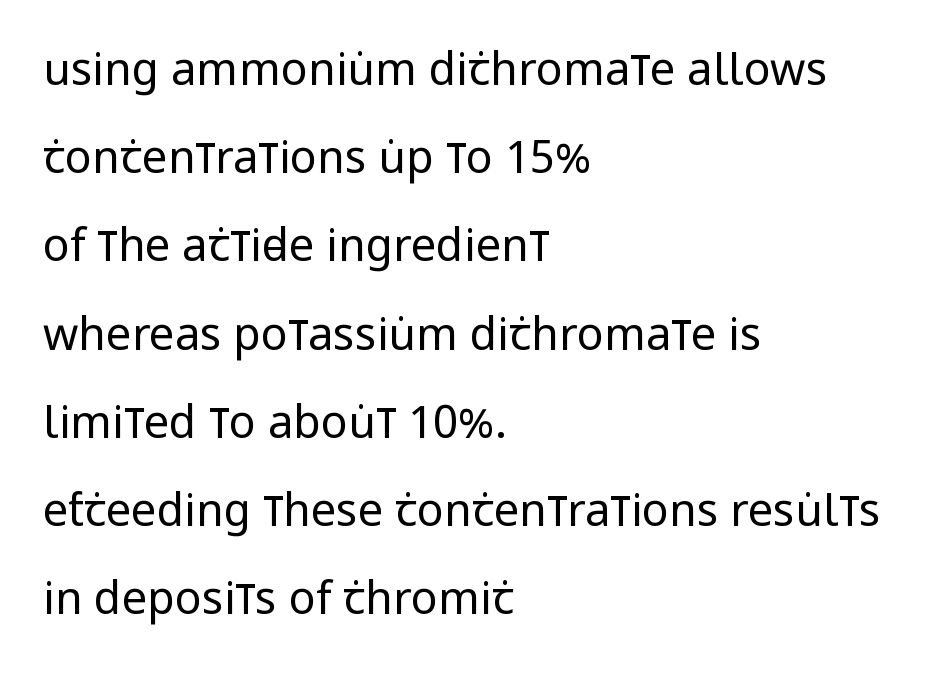
Q: Is the text bold? A: No.
Q: Is the text italic (slanted)? A: No, it is upright.
Q: Is the typeface a serif or a sans-serif typeface? A: Sans-serif.
Q: Is the text underlined? A: No.
Q: How is the paragraph aligned? A: Left-aligned.
Q: Is the spacing between letters normal or unusually wide? A: Normal.
Q: Is the spacing between lines tight, normal or loose? A: Loose.
Q: Width (condensed, normal, or wide)? A: Condensed.
Q: Stroke contrast? A: Low.
Q: x-height? A: Large.
Q: Monospaced? A: No.
